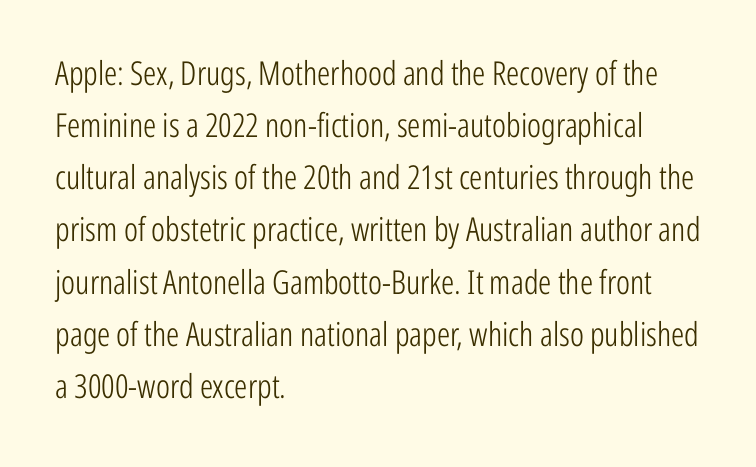
The image shows 33 px light, condensed sans-serif type, upright; set left-aligned, normal line spacing (1.58x), normal letter spacing, not underlined; low stroke contrast and a medium x-height.
